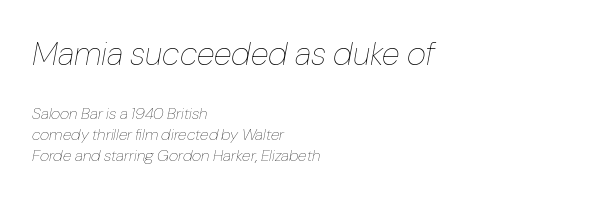
The image shows 33 px thin type, italic (leaning right); set left-aligned, normal line spacing (1.34x), normal letter spacing, not underlined; the first (top) block is 2.06x larger; low stroke contrast and a medium x-height.
